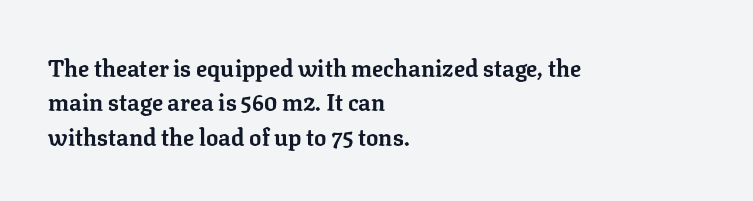
{"italic": "no", "bold": "yes", "underline": "no", "align": "left", "line_spacing": "normal", "line_spacing_ratio": 1.49, "letter_spacing": "normal", "letter_spacing_em": 0.0, "glyph_px": 23}
